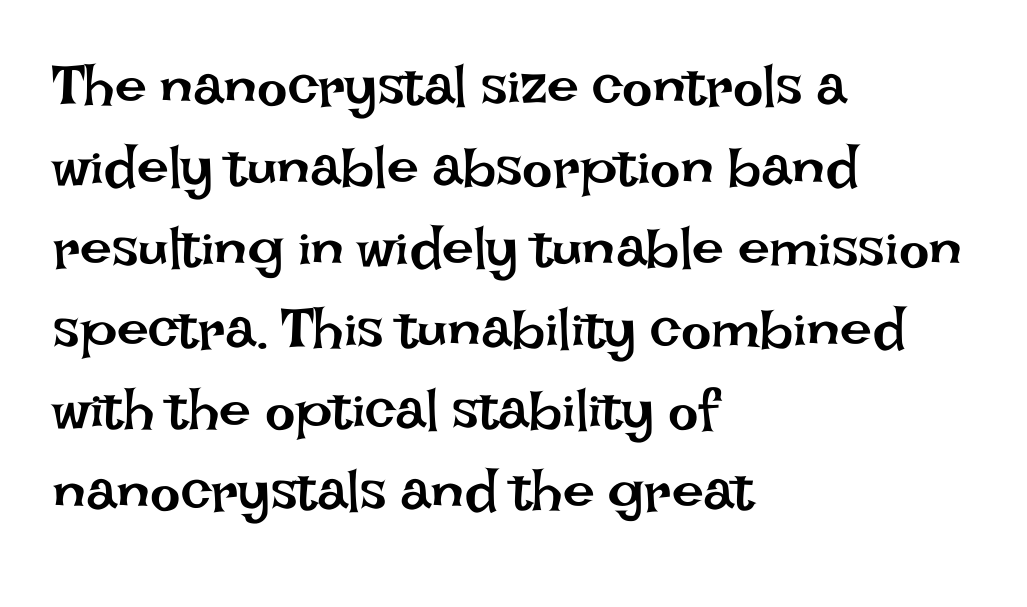
{"italic": "no", "bold": "no", "weight": "regular", "width": "normal", "stroke_contrast": "low", "x_height": "large", "monospaced": "no", "underline": "no", "align": "left", "line_spacing": "normal", "line_spacing_ratio": 1.42, "letter_spacing": "normal", "letter_spacing_em": 0.0, "glyph_px": 57}
